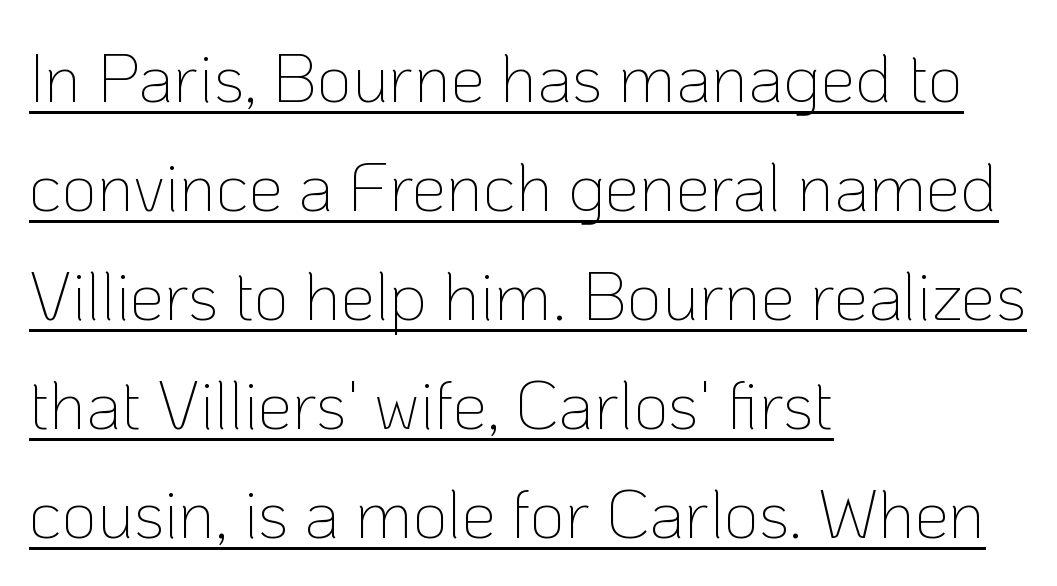
The font sits on the lighter half of the weight spectrum, regular included. Quick note: interline space is typical. Proportional: the letters do not fall into vertical columns. You can tell from the bare stems that sans-serif type was used.
